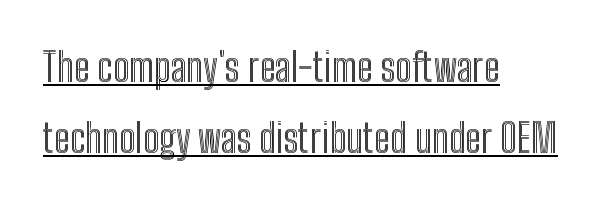
The image shows 39 px condensed type, upright; set left-aligned, line spacing 1.82x, normal letter spacing, underlined; a medium x-height.
